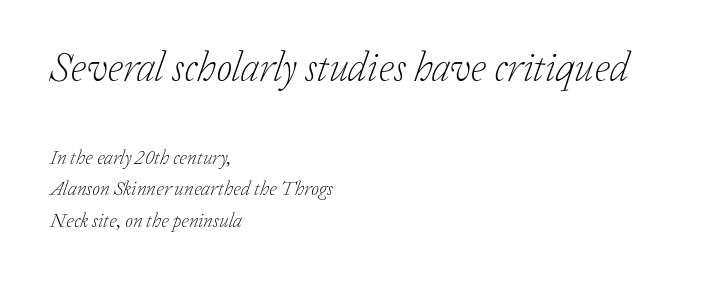
{"serif": "yes", "italic": "yes", "lean": "right", "slant_degrees": 20, "bold": "no", "weight": "light", "width": "normal", "stroke_contrast": "low", "x_height": "medium", "monospaced": "no", "underline": "no", "align": "left", "line_spacing": "normal", "line_spacing_ratio": 1.58, "letter_spacing": "normal", "letter_spacing_em": 0.0, "larger_block": "first", "size_ratio": 2.05, "glyph_px": 41}
